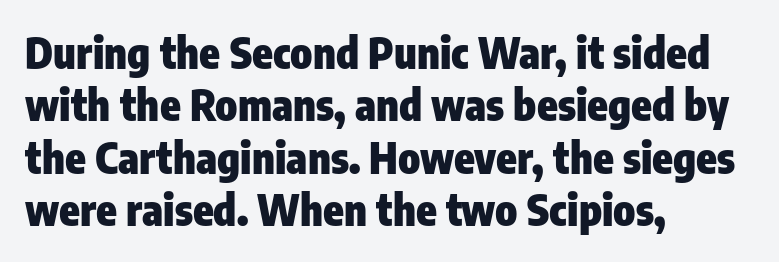
One-word summary of the alignment: left. The letters advance in unequal steps, a hallmark of proportional type. The zone under the glyphs is completely vacant. Set as a true bold cut, around the 700 mark.
